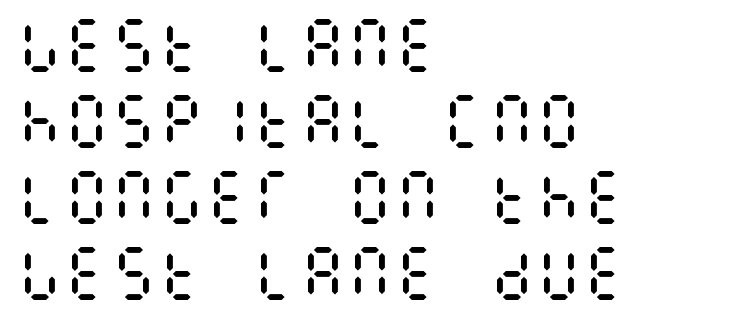
{"italic": "no", "bold": "no", "weight": "regular", "width": "condensed", "stroke_contrast": "medium", "x_height": "large", "underline": "no", "align": "left", "line_spacing": "normal", "line_spacing_ratio": 1.29, "letter_spacing": "normal", "letter_spacing_em": 0.0, "glyph_px": 59}
